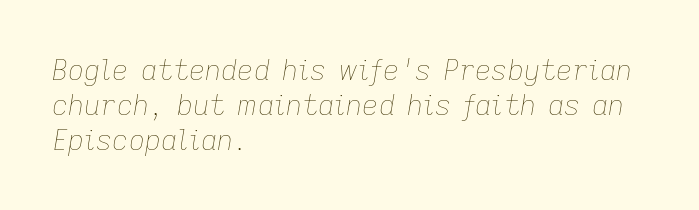
Each new line begins a customary step beneath the previous one. The rendering uses natural spacing where letterforms have individual widths. The typesetter chose a ragged-right arrangement here. Looking at the ascenders, they clearly lean.
